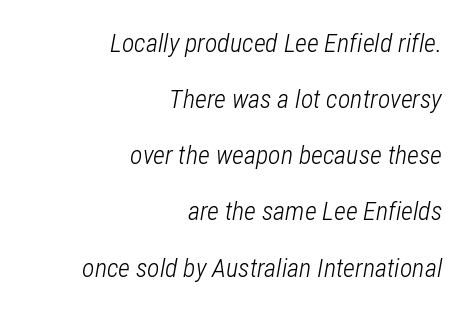
{"italic": "yes", "lean": "right", "slant_degrees": 12, "bold": "no", "underline": "no", "align": "right", "line_spacing": "loose", "line_spacing_ratio": 2.16, "letter_spacing": "normal", "letter_spacing_em": 0.0, "glyph_px": 26}
